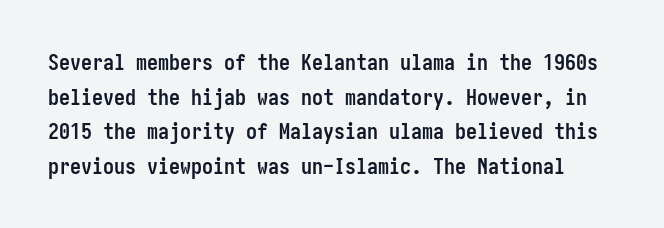
If you drew a line through each stem, it would be perfectly vertical. Does the leading feel generous? No, just average. Typesetter's note: full bold, strokes at maximum text heaviness. Is the letter spacing exaggerated? No — it looks like the ordinary default.
